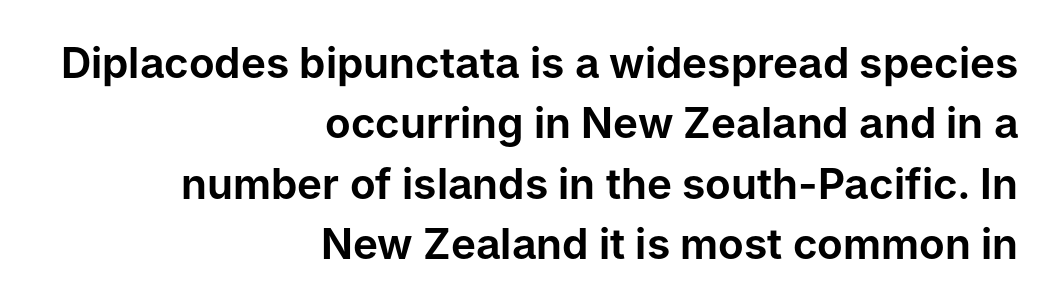
{"serif": "no", "italic": "no", "width": "normal", "stroke_contrast": "low", "x_height": "medium", "monospaced": "no", "underline": "no", "align": "right", "line_spacing": "normal", "line_spacing_ratio": 1.44, "letter_spacing": "normal", "letter_spacing_em": 0.0, "glyph_px": 42}
